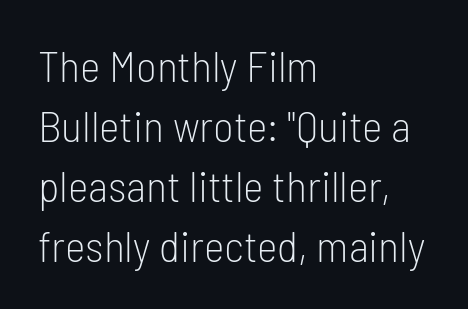
{"serif": "no", "italic": "no", "bold": "no", "weight": "light", "width": "condensed", "stroke_contrast": "low", "x_height": "medium", "monospaced": "no", "underline": "no", "align": "left", "line_spacing": "normal", "line_spacing_ratio": 1.36, "letter_spacing": "normal", "letter_spacing_em": 0.0, "glyph_px": 44}
